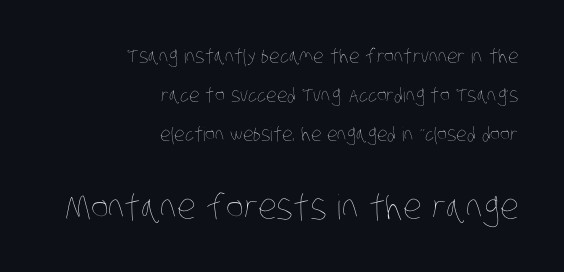
The space directly below the letters is spotless. Note the varied advance widths — an 'i' is clearly narrower than an 'm'. Weight class: somewhere from thin through regular. Casual observation: everything's shoved over to the right. The face used here is rendered with its standard letterfit.
